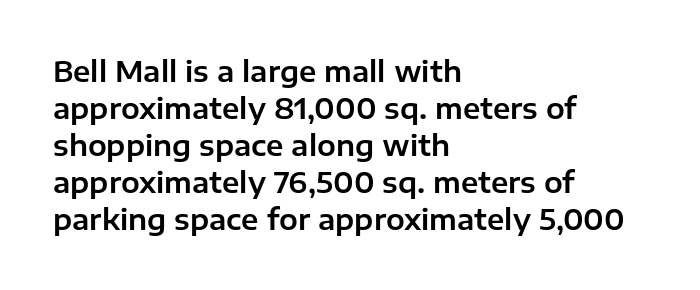
The setting favours the left margin, as ordinary paragraphs usually do. Note the varied advance widths — an 'i' is clearly narrower than an 'm'. It's the straight-up-and-down kind of type. These lines sit exactly where default settings would place them.
